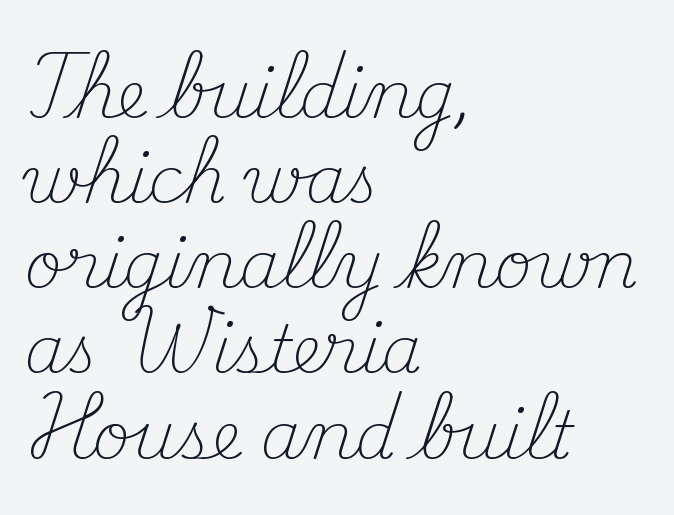
The image shows 65 px light serif type; set left-aligned, normal line spacing (1.31x), normal letter spacing, not underlined; medium stroke contrast and a small x-height.
